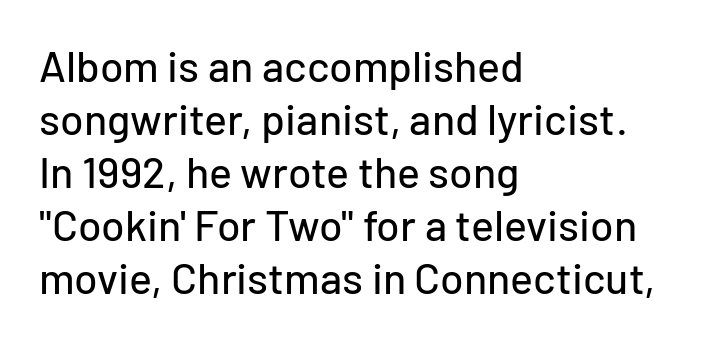
Does the copy run flush right? No — it runs flush left. Does the type have serifs? No, each stem ends abruptly. The lettering holds an erect, upright posture throughout. Underlining? Definitely not there. Look at the tracking — it's just the regular setting, nothing added. You could not count columns in this text — the font is proportionally spaced.
